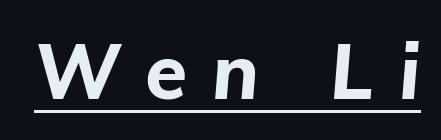
Q: Is the text bold? A: Yes.
Q: Is the text italic (slanted)? A: Yes, it leans right by about 5 degrees.
Q: Is the text underlined? A: Yes.
Q: Is the spacing between letters normal or unusually wide? A: Unusually wide.
Q: Width (condensed, normal, or wide)? A: Normal.
Q: Stroke contrast? A: Low.
Q: x-height? A: Medium.
Q: Monospaced? A: No.
